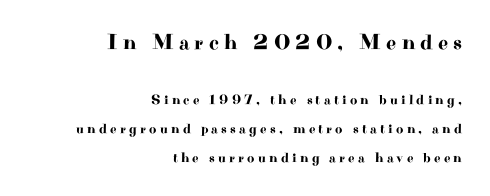
{"italic": "no", "underline": "no", "align": "right", "line_spacing": "loose", "line_spacing_ratio": 2.07, "letter_spacing": "wide", "letter_spacing_em": 0.23, "larger_block": "first", "size_ratio": 1.57, "glyph_px": 22}
